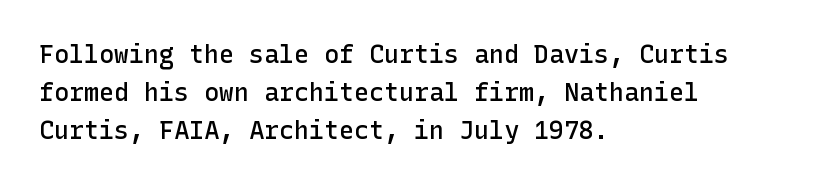
The image shows 25 px text type, upright; set left-aligned, normal line spacing (1.52x), normal letter spacing, not underlined.
